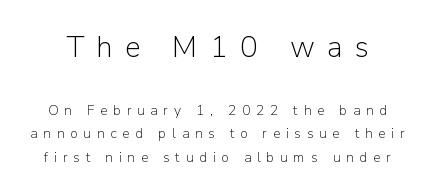
Q: Is the text bold? A: No.
Q: Is the text italic (slanted)? A: No, it is upright.
Q: Is the typeface a serif or a sans-serif typeface? A: Sans-serif.
Q: Is the text underlined? A: No.
Q: Is the spacing between letters normal or unusually wide? A: Unusually wide.
Q: Is the spacing between lines tight, normal or loose? A: Normal.
Q: Which block of text is set in a larger size, the first (top) or the second (bottom)? A: The first (top) one.
Q: Width (condensed, normal, or wide)? A: Normal.
Q: Stroke contrast? A: Low.
Q: x-height? A: Medium.
Q: Monospaced? A: No.
